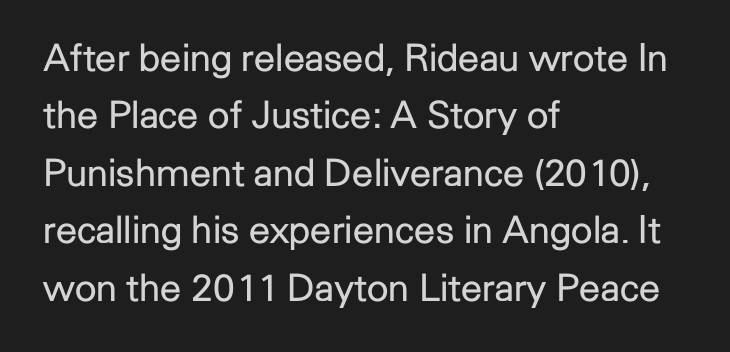
Any mark beneath the type? The region is blank. The face used here is a sans, in the tradition of grotesques and geometrics. These lines are rendered in a variable-pitch font. Line spacing here is normal. A classic flush-left, rag-right setting is used for this passage. These lines were composed using upright roman letters.
